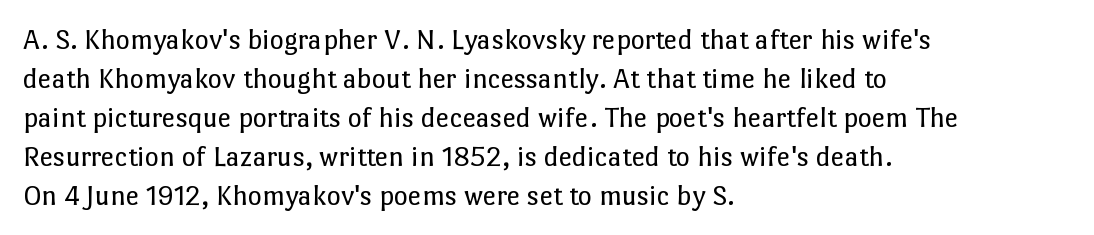
The image shows 30 px regular-weight type, upright; set left-aligned, normal line spacing (1.3x), normal letter spacing, not underlined; low stroke contrast and a medium x-height.
